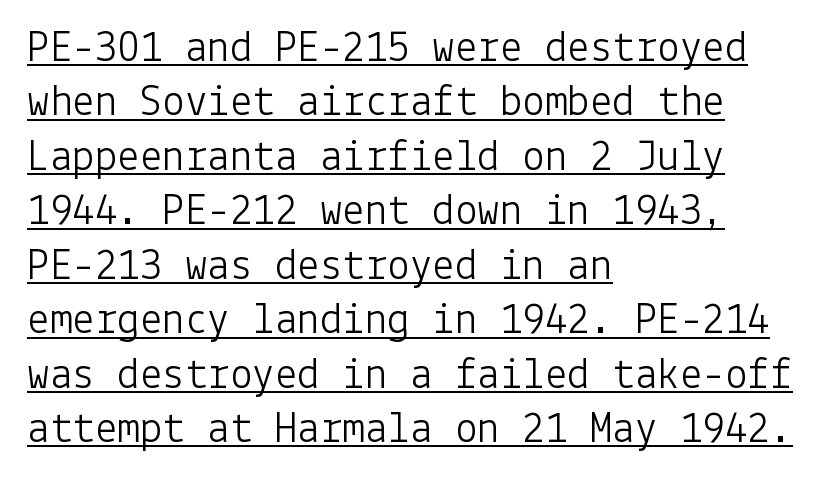
Q: Is the text bold? A: No.
Q: Is the text italic (slanted)? A: No, it is upright.
Q: Is the typeface a serif or a sans-serif typeface? A: Sans-serif.
Q: Is the text underlined? A: Yes.
Q: How is the paragraph aligned? A: Left-aligned.
Q: Is the spacing between letters normal or unusually wide? A: Normal.
Q: Width (condensed, normal, or wide)? A: Normal.
Q: Stroke contrast? A: Low.
Q: x-height? A: Medium.
